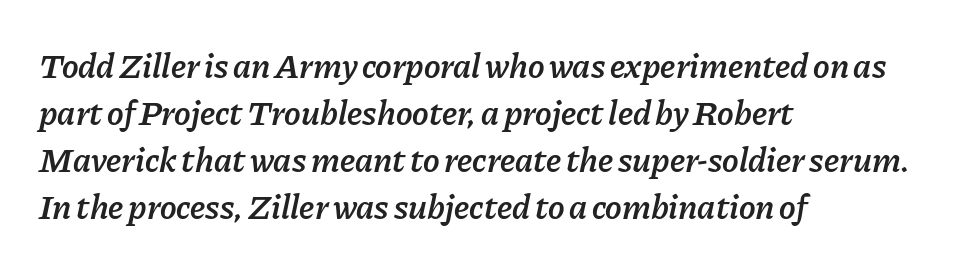
Q: Is the text bold? A: Semi-bold.
Q: Is the text italic (slanted)? A: Yes, it leans right by about 11 degrees.
Q: Is the text underlined? A: No.
Q: How is the paragraph aligned? A: Left-aligned.
Q: Is the spacing between letters normal or unusually wide? A: Normal.
Q: Is the spacing between lines tight, normal or loose? A: Normal.
Q: Width (condensed, normal, or wide)? A: Normal.
Q: Stroke contrast? A: Low.
Q: x-height? A: Medium.
Q: Monospaced? A: No.
